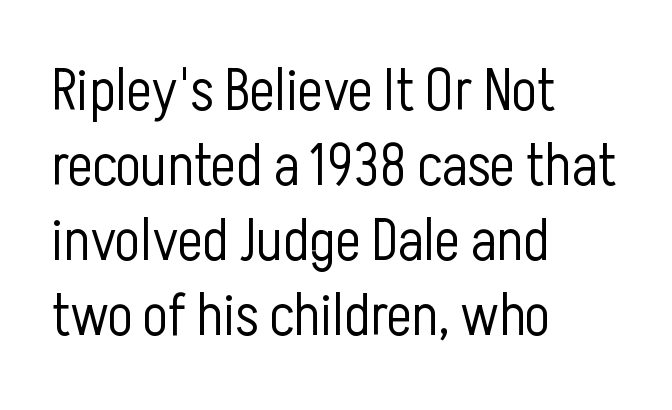
Decoration check: the copy has no underline. Posture: upright roman. What's the leading like? Ordinary, nothing unusual. You could call the tracking neutral — neither tight nor loose. The passage shown is not bold in any degree. Note the varied advance widths — an 'i' is clearly narrower than an 'm'.
